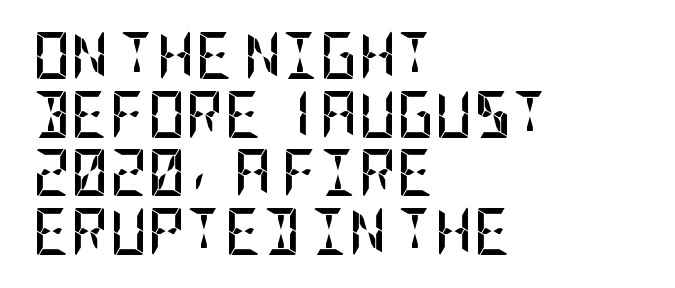
The image shows 47 px semibold, condensed sans-serif type, upright; set left-aligned, normal line spacing (1.25x), normal letter spacing, not underlined; low stroke contrast and a large x-height.
